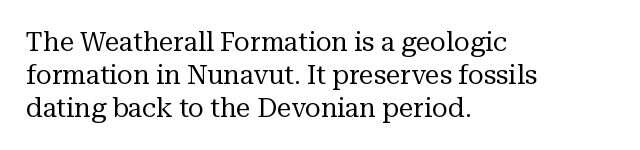
Check the space under the baseline: it is left empty. Posture: upright roman. Is the type heavy? It reads as light-to-regular instead. One-word summary of the alignment: left. The line-height multiplier appears to be the usual default.
